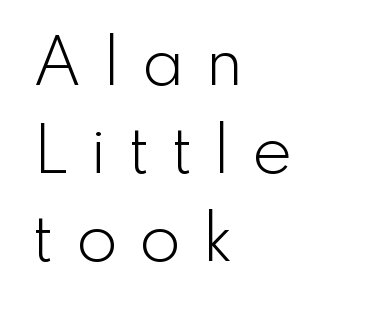
{"serif": "no", "italic": "no", "bold": "no", "weight": "light", "width": "normal", "stroke_contrast": "low", "x_height": "small", "monospaced": "no", "underline": "no", "align": "left", "line_spacing": "normal", "line_spacing_ratio": 1.44, "letter_spacing": "wide", "letter_spacing_em": 0.34, "glyph_px": 61}
